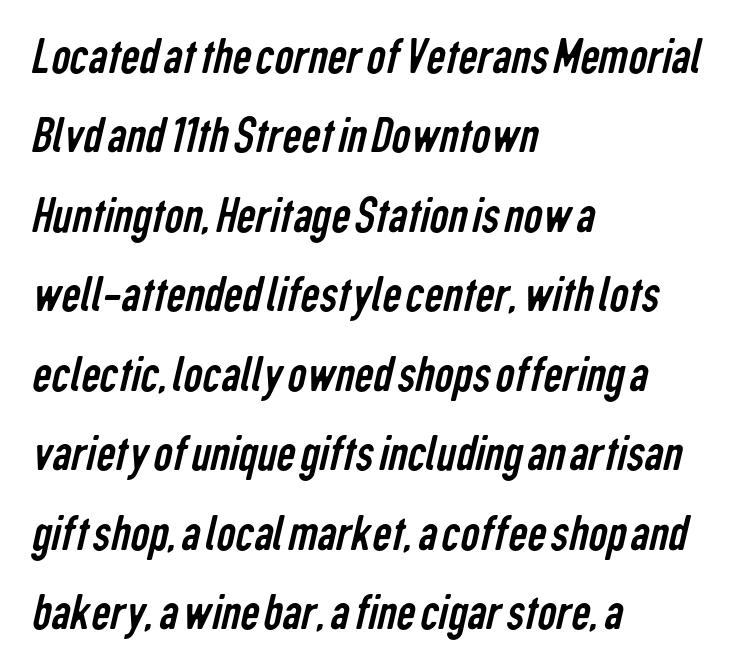
The image shows 53 px regular-weight, condensed sans-serif type; set left-aligned, normal line spacing (1.5x), normal letter spacing, not underlined; low stroke contrast and a medium x-height.
